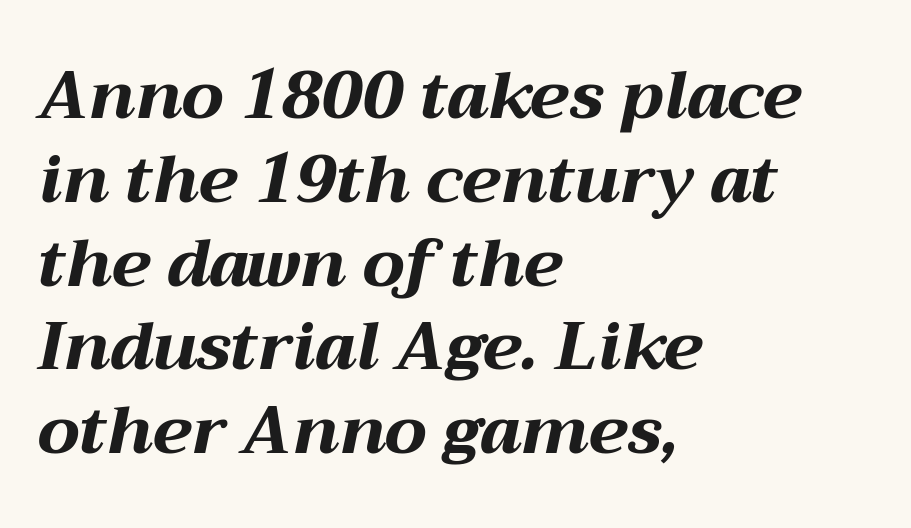
Q: Is the text bold? A: Yes.
Q: Is the text italic (slanted)? A: Yes, it leans right by about 12 degrees.
Q: Is the text underlined? A: No.
Q: How is the paragraph aligned? A: Left-aligned.
Q: Is the spacing between letters normal or unusually wide? A: Normal.
Q: Is the spacing between lines tight, normal or loose? A: Normal.
Q: Width (condensed, normal, or wide)? A: Wide.
Q: Stroke contrast? A: Medium.
Q: x-height? A: Medium.
Q: Monospaced? A: No.
